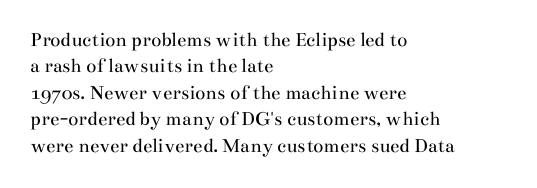
{"italic": "no", "bold": "no", "underline": "no", "align": "left", "line_spacing": "normal", "line_spacing_ratio": 1.26, "letter_spacing": "normal", "letter_spacing_em": 0.0, "glyph_px": 21}
